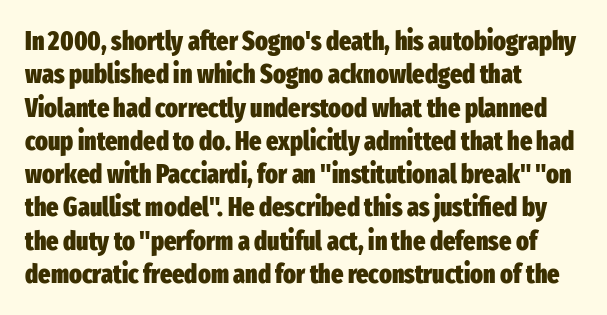
{"italic": "no", "bold": "yes", "underline": "no", "align": "left", "line_spacing": "normal", "line_spacing_ratio": 1.28, "letter_spacing": "normal", "letter_spacing_em": 0.0, "glyph_px": 26}
